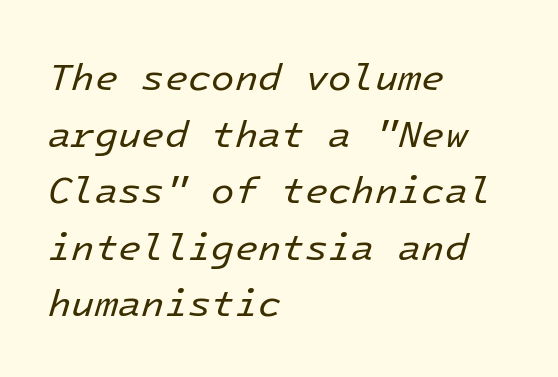
Q: Is the text bold? A: No.
Q: Is the text italic (slanted)? A: Yes, it leans right by about 16 degrees.
Q: Is the text underlined? A: No.
Q: How is the paragraph aligned? A: Left-aligned.
Q: Is the spacing between letters normal or unusually wide? A: Normal.
Q: Is the spacing between lines tight, normal or loose? A: Normal.
Q: Width (condensed, normal, or wide)? A: Normal.
Q: Stroke contrast? A: Low.
Q: x-height? A: Medium.
